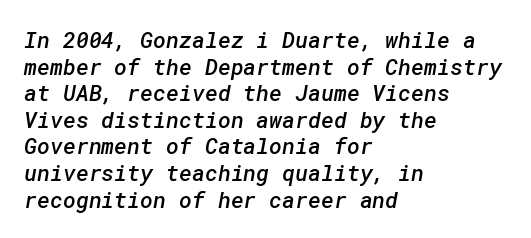
Q: Is the text bold? A: Semi-bold.
Q: Is the text underlined? A: No.
Q: How is the paragraph aligned? A: Left-aligned.
Q: Is the spacing between letters normal or unusually wide? A: Normal.
